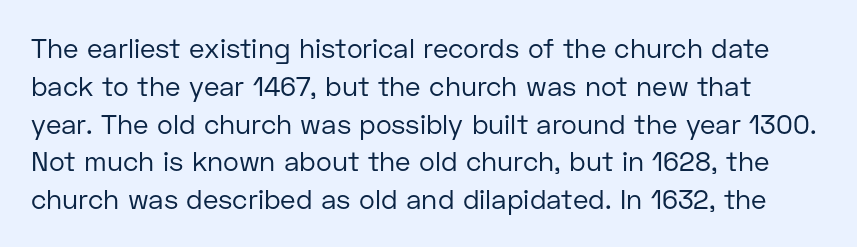
The image shows 27 px text type, upright; set normal line spacing (1.4x), normal letter spacing, not underlined.
